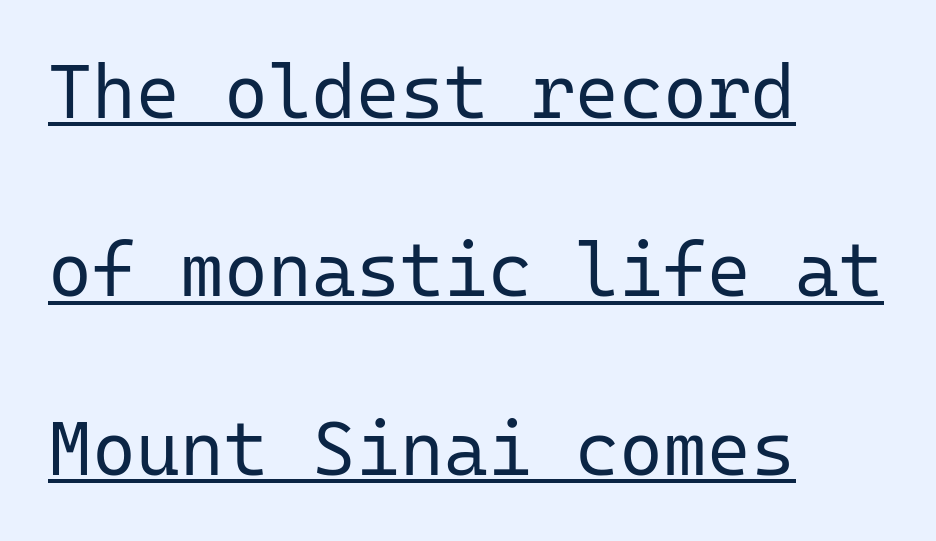
A typesetter would label this face a sans. The face looks like a standard text weight, possibly lighter. The rag falls on the right side of this text block. Is this a fixed-width face? Yes — each glyph sits in an identical cell.
